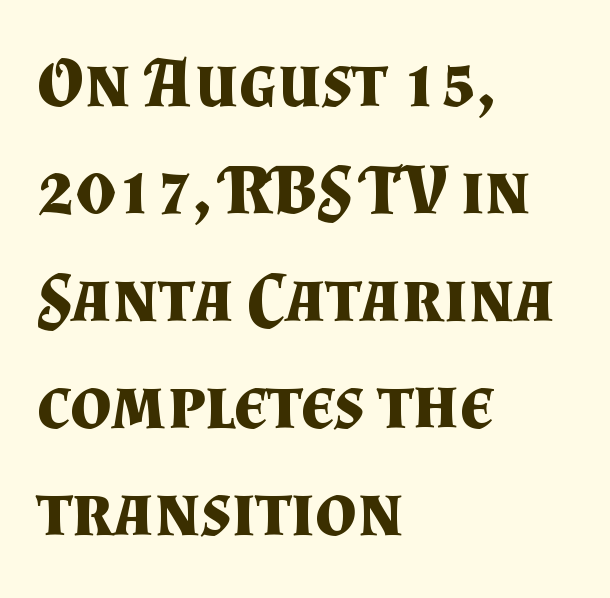
Q: Is the text bold? A: Yes.
Q: Is the text italic (slanted)? A: No, it is upright.
Q: Is the typeface a serif or a sans-serif typeface? A: Serif.
Q: Is the text underlined? A: No.
Q: How is the paragraph aligned? A: Left-aligned.
Q: Is the spacing between letters normal or unusually wide? A: Normal.
Q: Is the spacing between lines tight, normal or loose? A: Normal.
Q: Width (condensed, normal, or wide)? A: Normal.
Q: Stroke contrast? A: Medium.
Q: x-height? A: Small.
Q: Monospaced? A: No.
